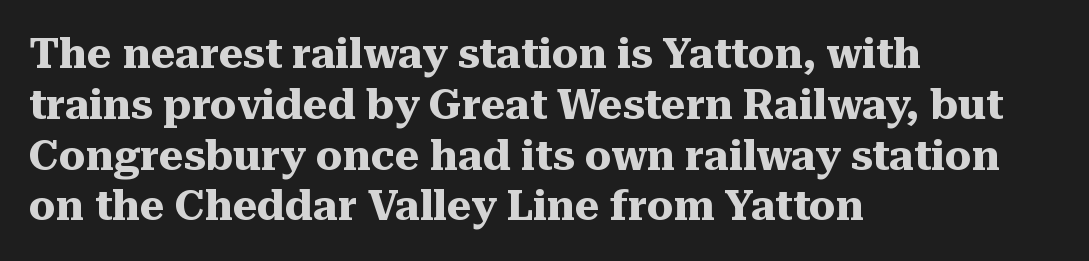
Q: Is the text bold? A: Yes.
Q: Is the text italic (slanted)? A: No, it is upright.
Q: Is the typeface a serif or a sans-serif typeface? A: Serif.
Q: Is the text underlined? A: No.
Q: How is the paragraph aligned? A: Left-aligned.
Q: Is the spacing between letters normal or unusually wide? A: Normal.
Q: Width (condensed, normal, or wide)? A: Normal.
Q: Stroke contrast? A: Medium.
Q: x-height? A: Medium.
Q: Monospaced? A: No.
